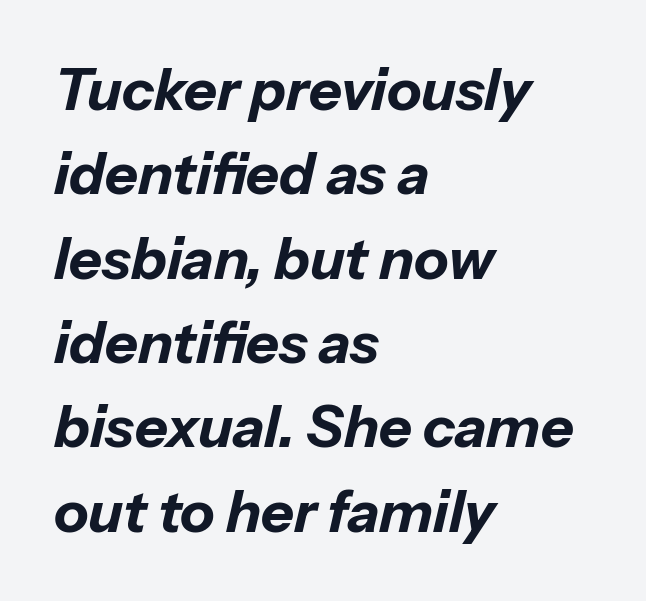
Beneath every word, the page is bare. The setting favours the left margin, as ordinary paragraphs usually do. If you measured baseline to baseline, you'd find a middling distance. The type is set solid horizontally, with unmodified tracking.
